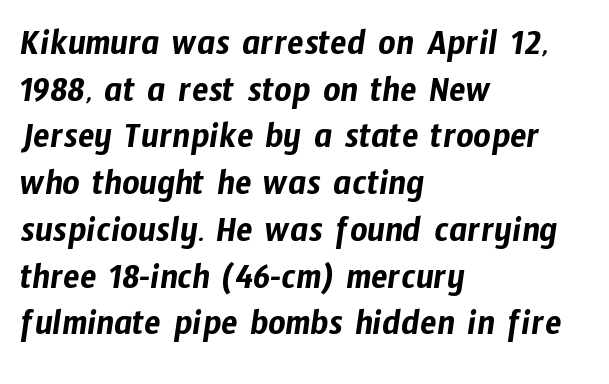
Honestly, the letter spacing is just normal — you wouldn't notice it. Horizontal alignment here is leftward, the default for most running prose. Is this a sans? Yes — the strokes have no serifs. The gap between lines stays unmarked.
